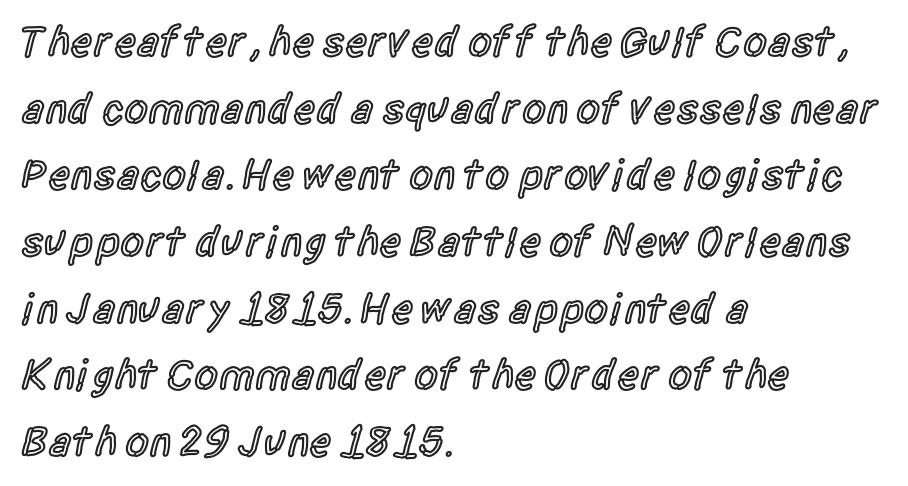
Typographic density is moderately raised because the face is semibold. Quick note: interline space is typical. The tracking reads as untouched default to a designer's eye. The passage shown is typeset with a sans-serif family. The rendering uses natural spacing where letterforms have individual widths. Horizontally, the lines are justified to the leading edge only.
